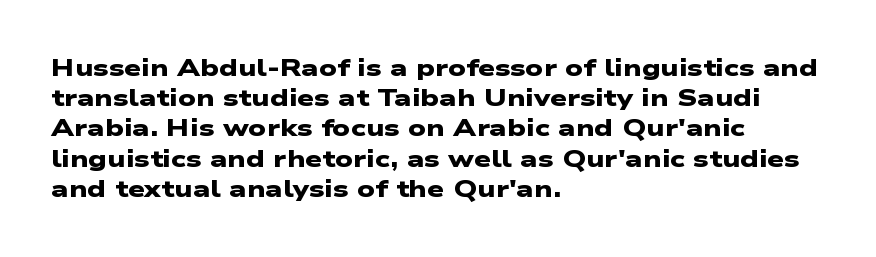
The image shows 24 px bold type; set left-aligned, normal line spacing (1.26x), normal letter spacing, not underlined.
